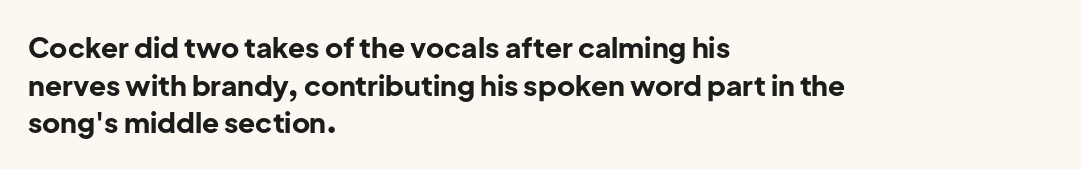
The foot of each line stays bare and open. The text was rendered using a sans face with plain stroke endings. The letters advance in unequal steps, a hallmark of proportional type. Casual observation: everything's shoved over to the left. Regarding leading, the lines here are spaced in the standard way. Nope, not italic — everything's standing straight.
